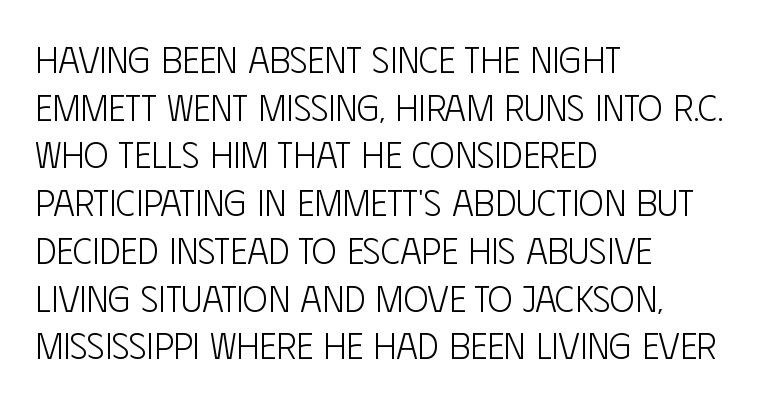
The image shows 37 px light, condensed sans-serif type, upright; set left-aligned, normal line spacing (1.29x), normal letter spacing, not underlined; low stroke contrast and a large x-height.
